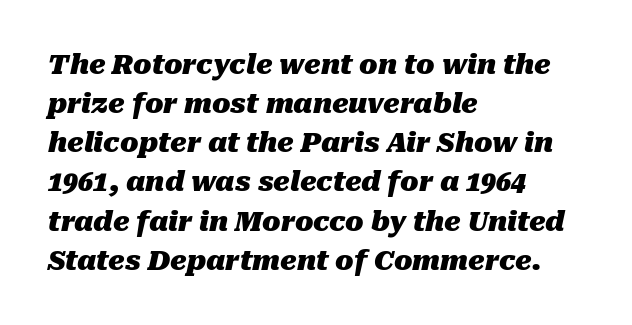
Q: Is the text bold? A: Yes.
Q: Is the text italic (slanted)? A: Yes, it leans right by about 10 degrees.
Q: Is the text underlined? A: No.
Q: How is the paragraph aligned? A: Left-aligned.
Q: Is the spacing between letters normal or unusually wide? A: Normal.
Q: Is the spacing between lines tight, normal or loose? A: Normal.
